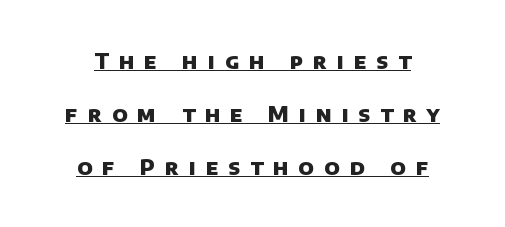
{"bold": "yes", "underline": "yes", "line_spacing": "loose", "line_spacing_ratio": 2.42, "letter_spacing": "wide", "letter_spacing_em": 0.45, "glyph_px": 22}
